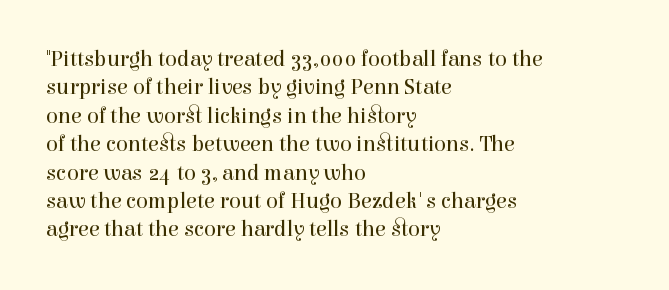
Rule under the text: the space is simply empty. Honestly, the letter spacing is just normal — you wouldn't notice it. The font's upright variant was chosen for this text. The strokes are not fattened; the text isn't bold. Layout note: lines flush left. The designer left line spacing at the default.
